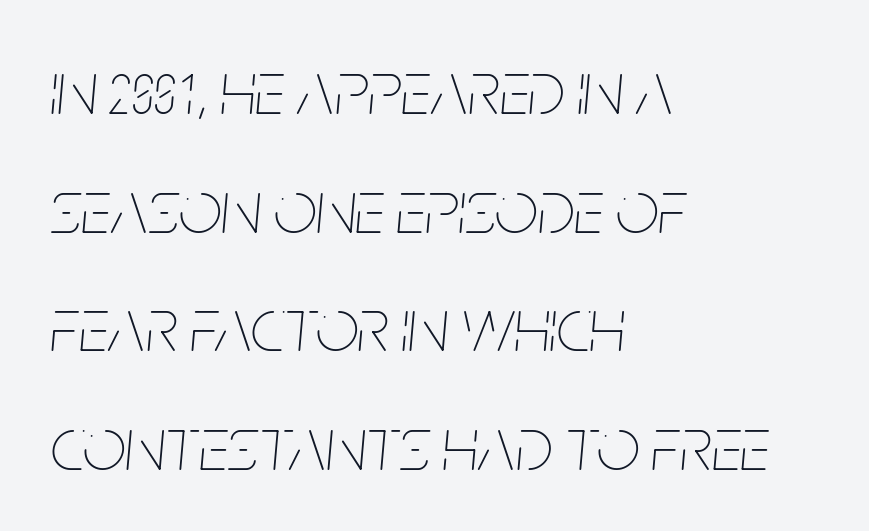
{"italic": "yes", "lean": "right", "slant_degrees": 5, "bold": "no", "weight": "thin", "width": "condensed", "stroke_contrast": "low", "x_height": "large", "monospaced": "no", "underline": "no", "align": "left", "line_spacing": "normal", "line_spacing_ratio": 1.56, "letter_spacing": "normal", "letter_spacing_em": 0.0, "glyph_px": 76}
